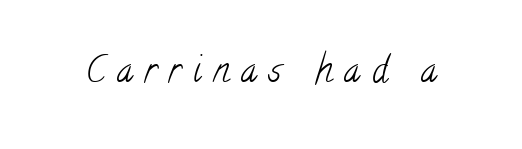
Character widths vary here, with narrow letters taking less room than wide ones. Honestly, the letter spacing is so wide it's the main thing you notice. Vertical stems look standard width or narrower in stroke. Rule under the text: the space is simply empty.
